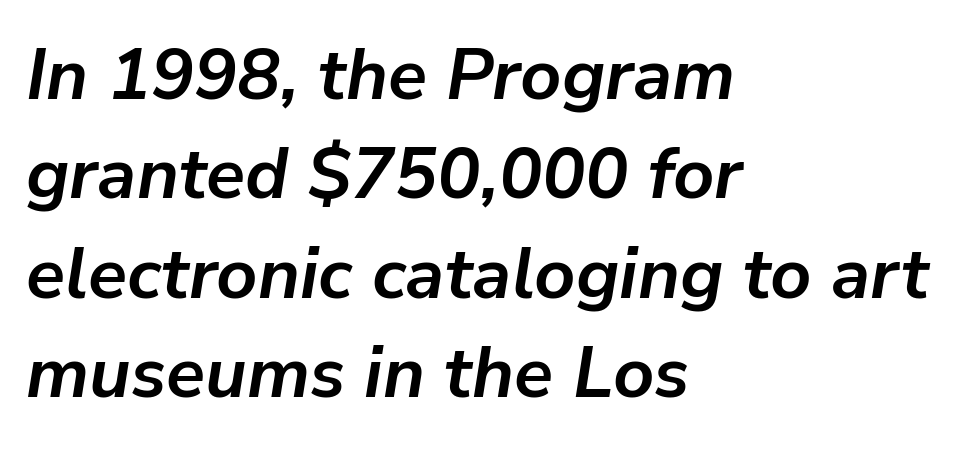
The image shows 72 px semibold type, italic (leaning right); set left-aligned, normal line spacing (1.38x), normal letter spacing, not underlined; low stroke contrast and a medium x-height.
